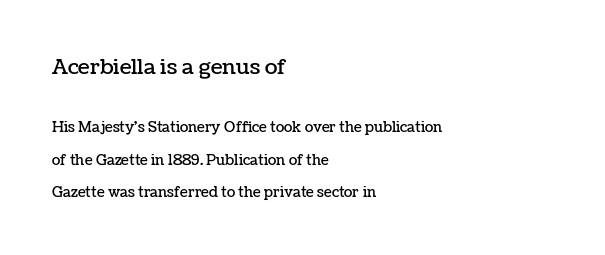
{"italic": "no", "underline": "no", "align": "left", "line_spacing": "loose", "line_spacing_ratio": 2.31, "letter_spacing": "normal", "letter_spacing_em": 0.0, "larger_block": "first", "size_ratio": 1.5, "glyph_px": 21}
